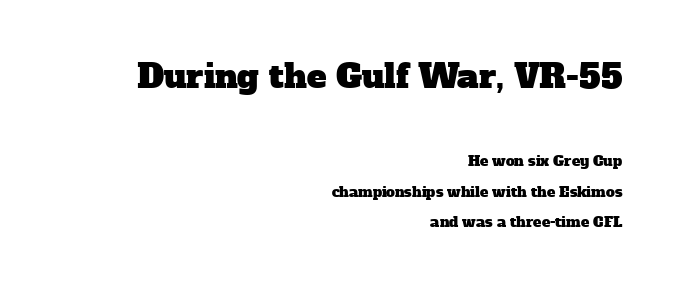
The line-height multiplier appears high, well above default. Underlining? Definitely not there. The passage shown begins with its larger block and ends with its smaller one. Nothing unusual about the tracking: characters are spaced as the font intends. Proportional: the letters do not fall into vertical columns.
